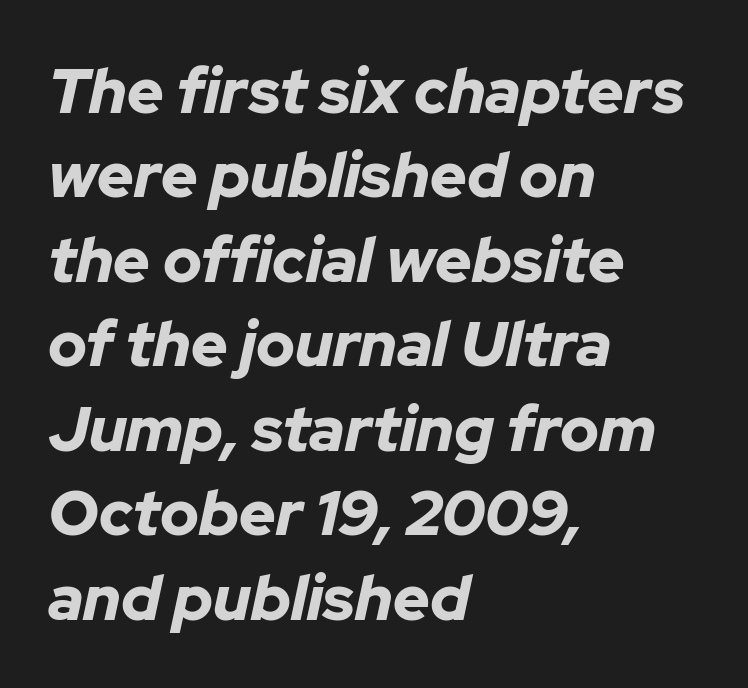
The image shows 63 px bold type, italic (leaning right); set left-aligned, normal line spacing (1.34x), normal letter spacing, not underlined; low stroke contrast and a medium x-height.
